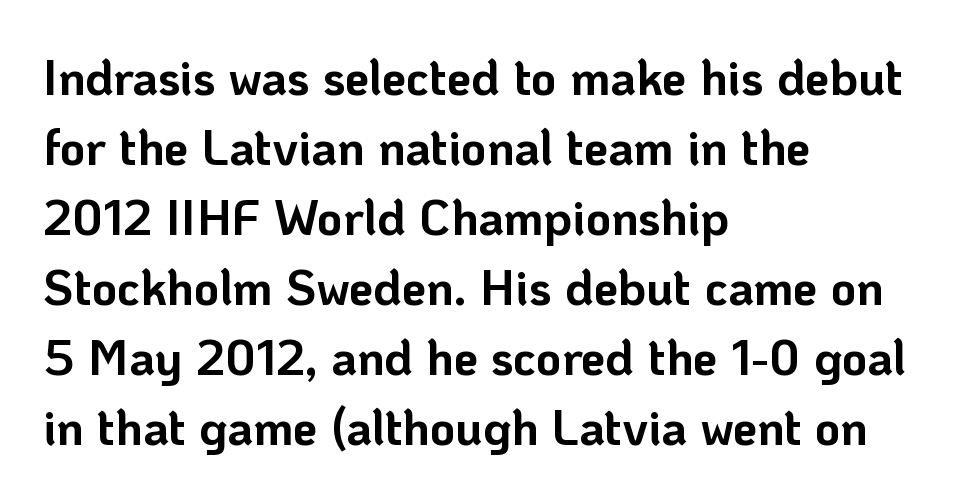
The rendering uses natural spacing where letterforms have individual widths. Is this a sans? Yes — the strokes have no serifs. In terms of posture, this sample is upright. The ragged edge is on the right, which tells us the setting is flush left. Here the glyphs are tracked normally, forming tight word shapes.
